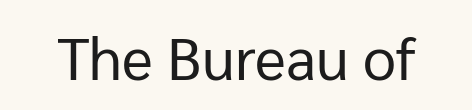
These lines are composed in type without serifs. The zone under the glyphs is completely vacant. Glyph-to-glyph distance matches everyday printed text. You could not count columns in this text — the font is proportionally spaced. In terms of posture, this sample is upright.
